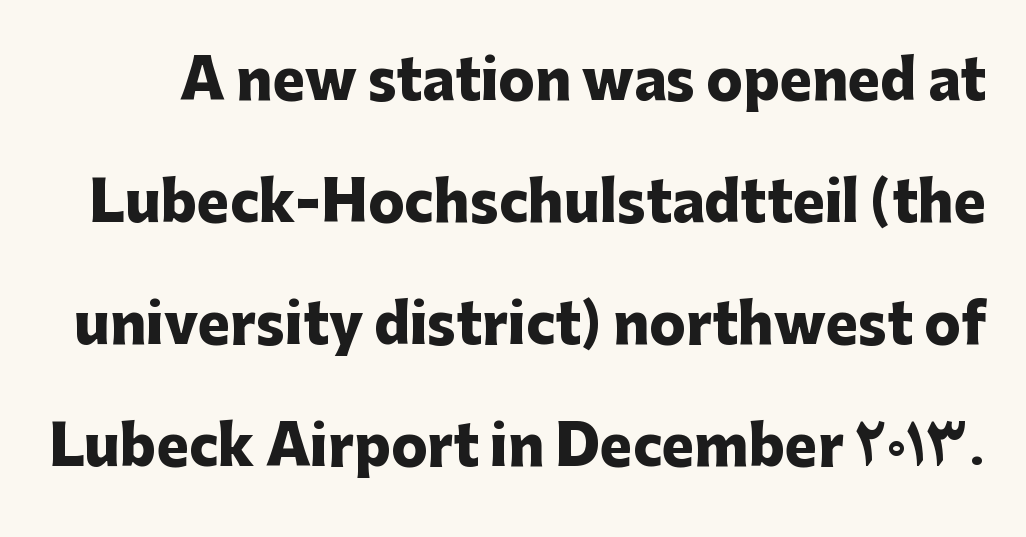
Compared with an ordinary text face, these strokes are far heavier — a full bold. Underlining? Definitely not there. You could not count columns in this text — the font is proportionally spaced. The rendering uses a large line-height, opening up the rows. The font's upright variant was chosen for this text.
